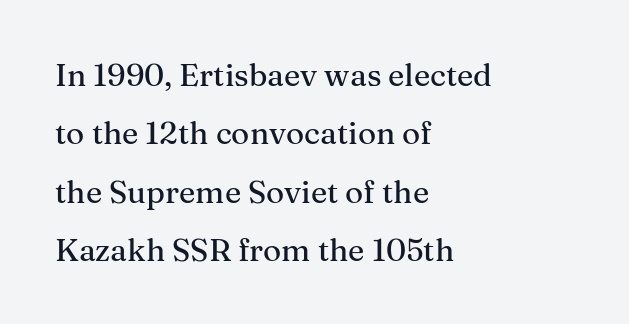
Q: Is the text italic (slanted)? A: No, it is upright.
Q: Is the typeface a serif or a sans-serif typeface? A: Serif.
Q: Is the text underlined? A: No.
Q: How is the paragraph aligned? A: Left-aligned.
Q: Is the spacing between letters normal or unusually wide? A: Normal.
Q: Width (condensed, normal, or wide)? A: Normal.
Q: Stroke contrast? A: Medium.
Q: x-height? A: Medium.
Q: Monospaced? A: No.
